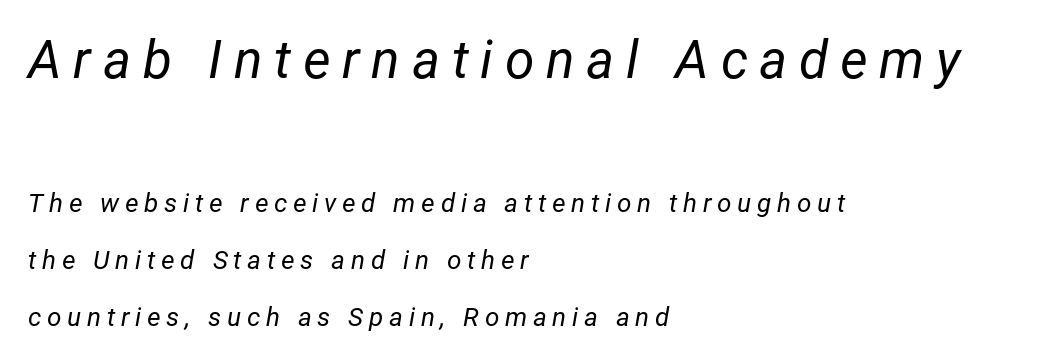
{"italic": "yes", "lean": "right", "slant_degrees": 12, "bold": "no", "weight": "regular", "width": "normal", "stroke_contrast": "low", "x_height": "medium", "monospaced": "no", "underline": "no", "align": "left", "line_spacing": "loose", "line_spacing_ratio": 2.2, "letter_spacing": "wide", "letter_spacing_em": 0.22, "larger_block": "first", "size_ratio": 2.04, "glyph_px": 53}
